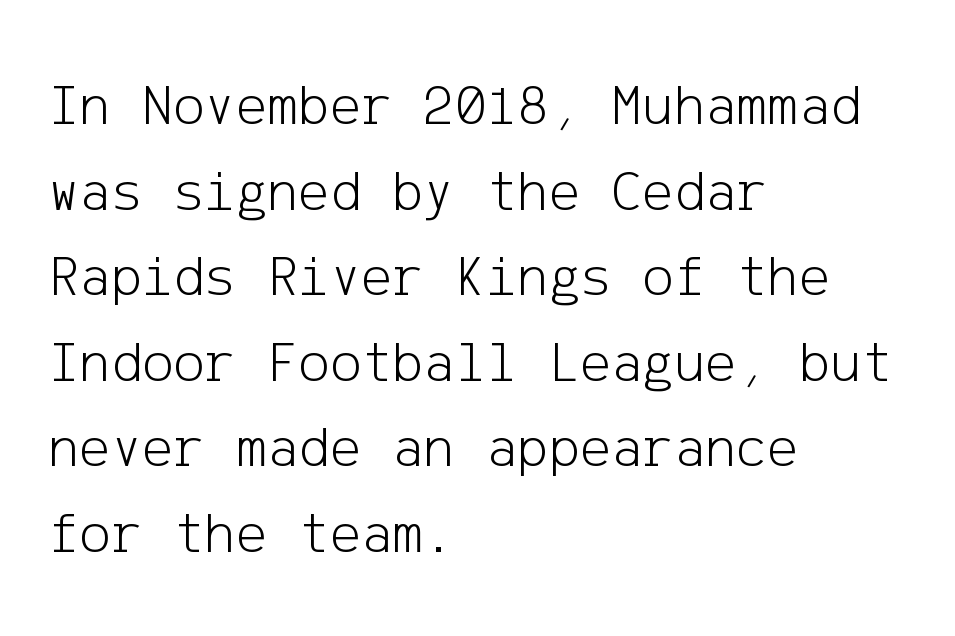
{"serif": "no", "italic": "no", "bold": "no", "weight": "light", "width": "normal", "stroke_contrast": "low", "x_height": "medium", "underline": "no", "align": "left", "line_spacing": "normal", "line_spacing_ratio": 1.45, "letter_spacing": "normal", "letter_spacing_em": 0.0, "glyph_px": 59}
